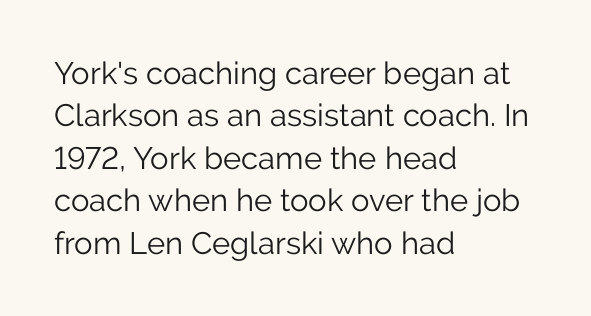
The typesetter chose a ragged-right arrangement here. The letters advance in unequal steps, a hallmark of proportional type. Posture: vertical. Descenders hang freely into open space.
